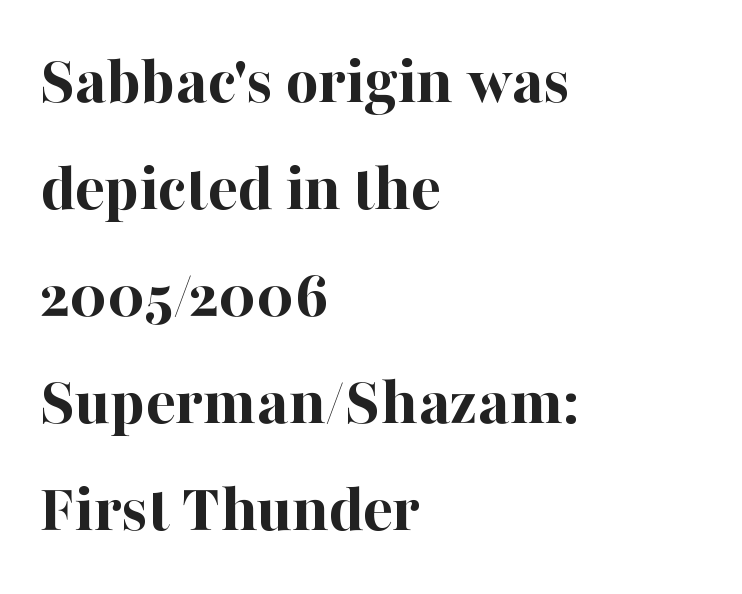
{"serif": "yes", "italic": "no", "bold": "yes", "weight": "bold", "width": "normal", "stroke_contrast": "high", "x_height": "medium", "monospaced": "no", "underline": "no", "align": "left", "line_spacing": "normal", "line_spacing_ratio": 1.53, "letter_spacing": "normal", "letter_spacing_em": 0.0, "glyph_px": 70}
